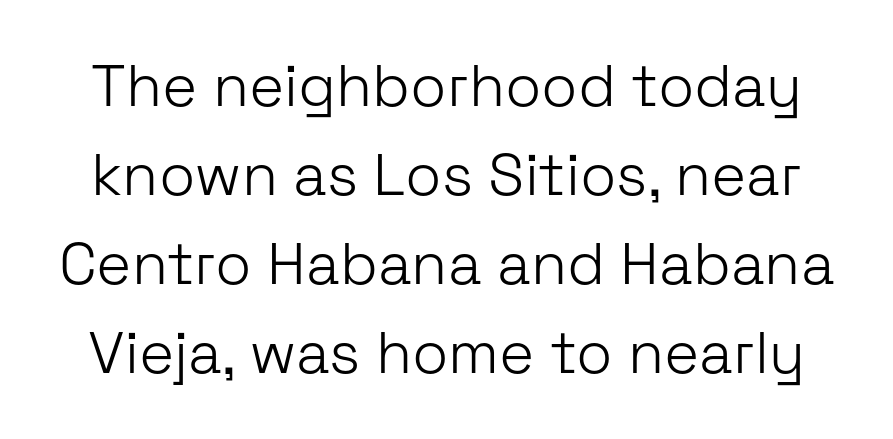
{"serif": "no", "italic": "no", "bold": "no", "weight": "light", "width": "normal", "stroke_contrast": "low", "x_height": "medium", "monospaced": "no", "underline": "no", "line_spacing": "normal", "line_spacing_ratio": 1.51, "letter_spacing": "normal", "letter_spacing_em": 0.0, "glyph_px": 59}
